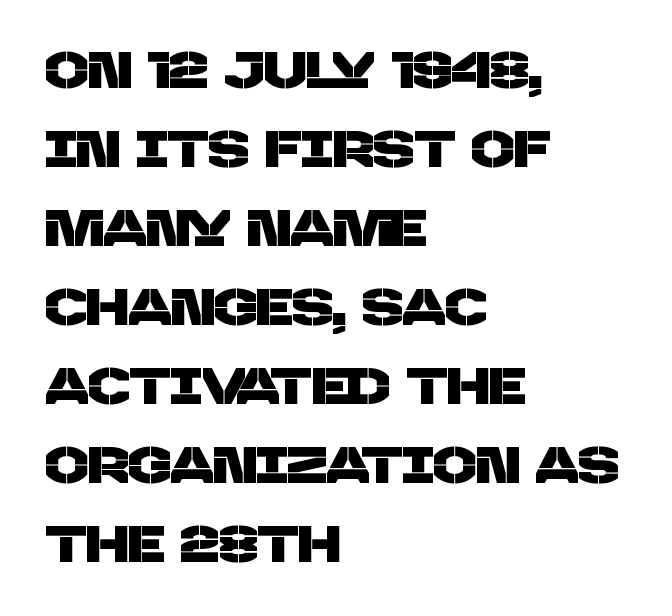
{"serif": "no", "width": "normal", "stroke_contrast": "low", "x_height": "large", "monospaced": "no", "underline": "no", "align": "left", "line_spacing": "normal", "line_spacing_ratio": 1.55, "letter_spacing": "normal", "letter_spacing_em": 0.0, "glyph_px": 51}
